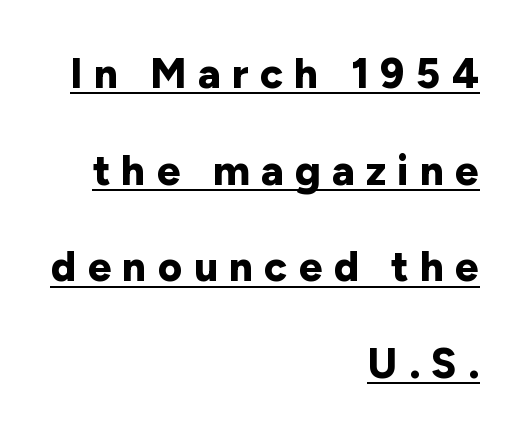
{"serif": "no", "italic": "no", "bold": "yes", "weight": "bold", "width": "normal", "stroke_contrast": "low", "x_height": "medium", "monospaced": "no", "underline": "yes", "align": "right", "line_spacing": "loose", "line_spacing_ratio": 2.3, "letter_spacing": "wide", "letter_spacing_em": 0.27, "glyph_px": 42}
